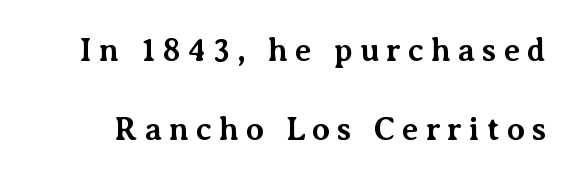
Each letter's strokes conclude with small projecting serifs. How heavy is the stroke? Heavy — this is a bold. You could not count columns in this text — the font is proportionally spaced. Compared with typical body copy, the letter spacing here is much looser. The passage shown is not underscored anywhere.
